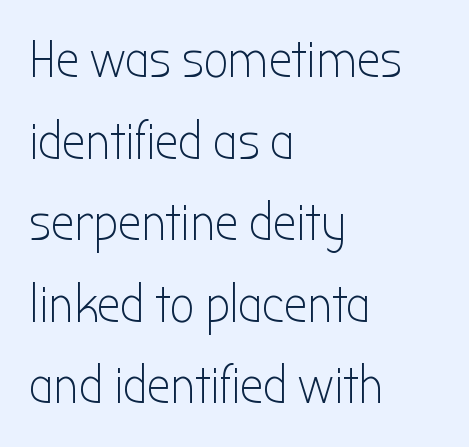
The image shows 53 px light, condensed sans-serif type, upright; set left-aligned, normal line spacing (1.54x), normal letter spacing, not underlined; low stroke contrast and a medium x-height.
